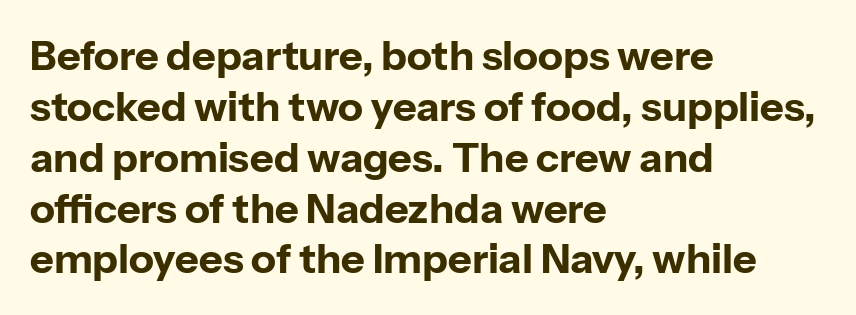
Is this a sans? Yes — the strokes have no serifs. Each word holds together tightly as a unit, with standard inter-letter gaps. Line beginnings align vertically; line endings do not. The rendering uses natural spacing where letterforms have individual widths.
